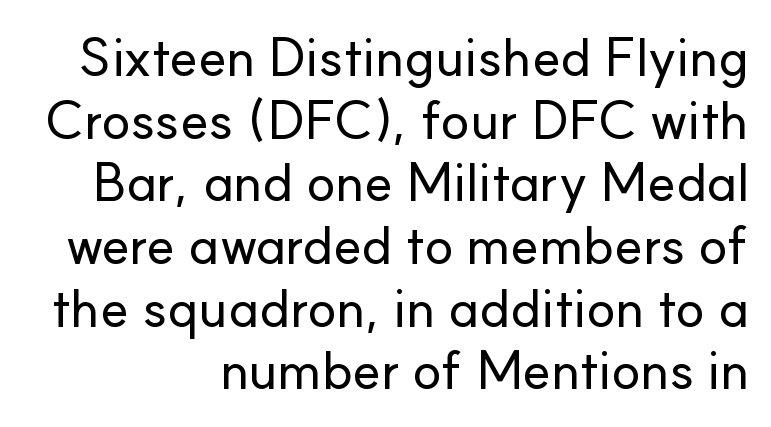
{"serif": "no", "italic": "no", "width": "normal", "stroke_contrast": "low", "x_height": "small", "monospaced": "no", "underline": "no", "align": "right", "line_spacing_ratio": 1.16, "letter_spacing": "normal", "letter_spacing_em": 0.0, "glyph_px": 54}
